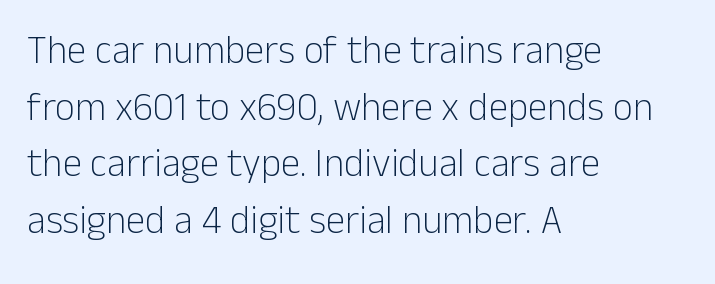
Q: Is the text bold? A: No.
Q: Is the text italic (slanted)? A: No, it is upright.
Q: Is the typeface a serif or a sans-serif typeface? A: Sans-serif.
Q: Is the text underlined? A: No.
Q: How is the paragraph aligned? A: Left-aligned.
Q: Is the spacing between letters normal or unusually wide? A: Normal.
Q: Is the spacing between lines tight, normal or loose? A: Normal.
Q: Width (condensed, normal, or wide)? A: Normal.
Q: Stroke contrast? A: Low.
Q: x-height? A: Medium.
Q: Monospaced? A: No.
